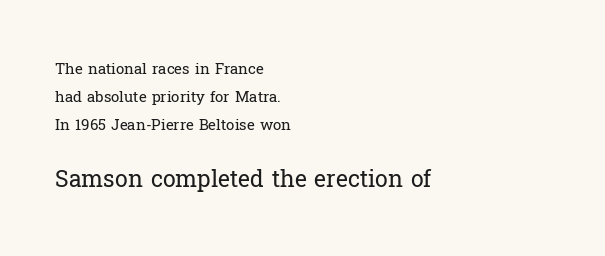
Ordinary non-slanted type is in use. Caption: face not bold, strokes unweighted. Nothing unusual about the tracking: characters are spaced as the font intends. A bare baseline throughout the passage. If you squint, the bottom block still reads clearly — it's the larger of the two.
